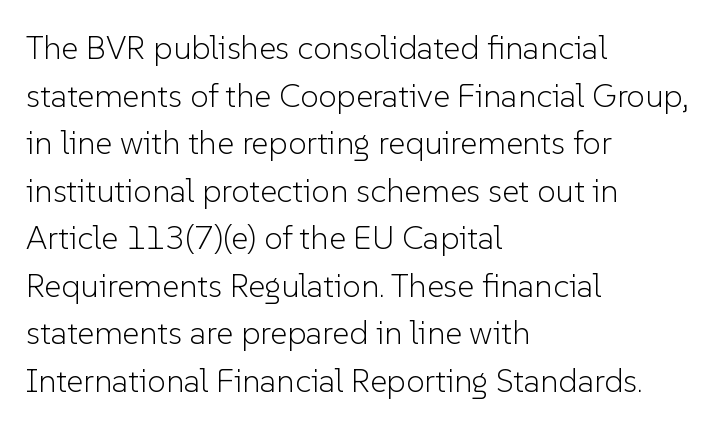
The designer went with a sans here, leaving each stem footless. A classic flush-left, rag-right setting is used for this passage. This rendering leaves character spacing at its baseline value. Here the designer chose a conventional face with non-uniform glyph widths. Every stem runs plumb, perpendicular to the baseline.
